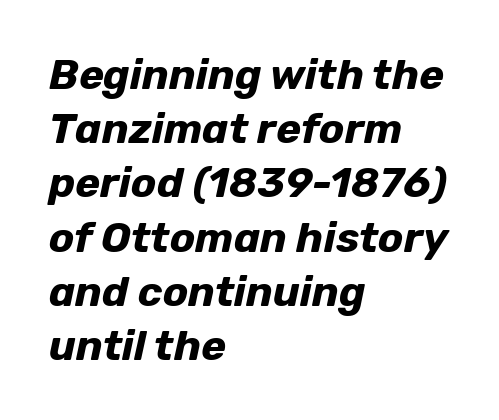
Q: Is the text bold? A: Yes.
Q: Is the text italic (slanted)? A: Yes, it leans right by about 12 degrees.
Q: Is the text underlined? A: No.
Q: How is the paragraph aligned? A: Left-aligned.
Q: Is the spacing between letters normal or unusually wide? A: Normal.
Q: Is the spacing between lines tight, normal or loose? A: Normal.
Q: Width (condensed, normal, or wide)? A: Normal.
Q: Stroke contrast? A: Low.
Q: x-height? A: Medium.
Q: Monospaced? A: No.
